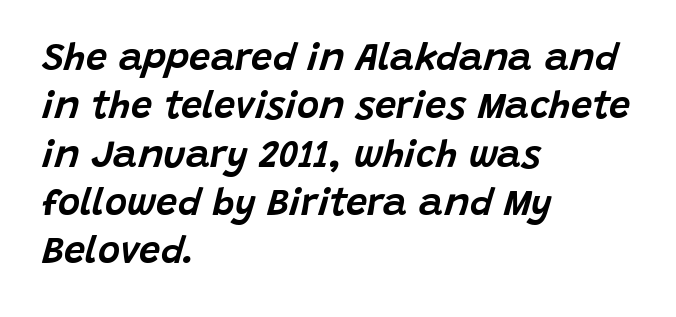
The image shows 38 px text type, italic (leaning right); set left-aligned, normal line spacing (1.27x), normal letter spacing, not underlined; low stroke contrast and a large x-height.
